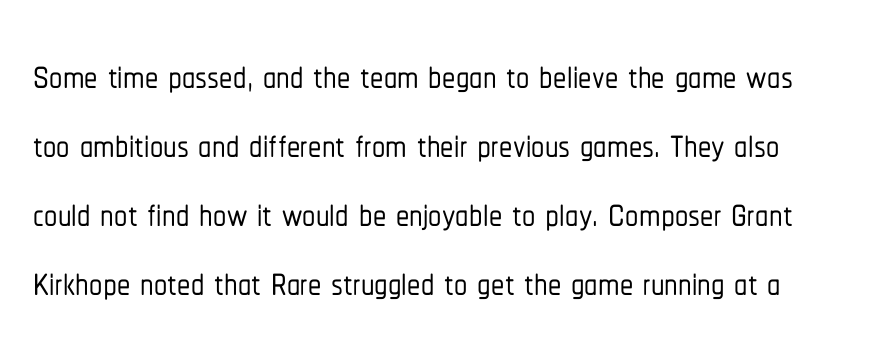
{"serif": "no", "italic": "no", "width": "condensed", "stroke_contrast": "low", "x_height": "medium", "monospaced": "no", "underline": "no", "line_spacing": "normal", "line_spacing_ratio": 1.3, "letter_spacing": "normal", "letter_spacing_em": 0.0, "glyph_px": 53}
